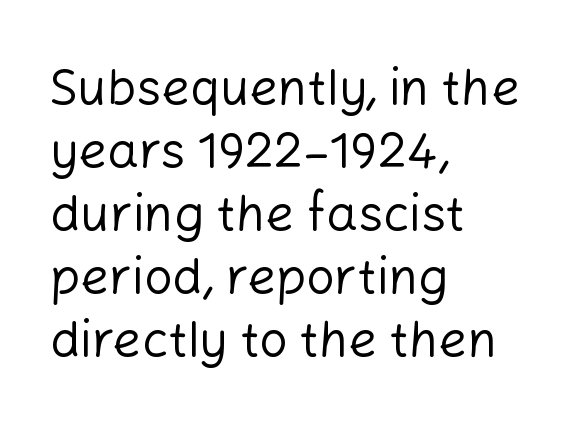
Q: Is the text bold? A: No.
Q: Is the text italic (slanted)? A: No, it is upright.
Q: Is the typeface a serif or a sans-serif typeface? A: Sans-serif.
Q: Is the text underlined? A: No.
Q: How is the paragraph aligned? A: Left-aligned.
Q: Is the spacing between letters normal or unusually wide? A: Normal.
Q: Is the spacing between lines tight, normal or loose? A: Normal.
Q: Width (condensed, normal, or wide)? A: Normal.
Q: Stroke contrast? A: Low.
Q: x-height? A: Medium.
Q: Monospaced? A: No.
